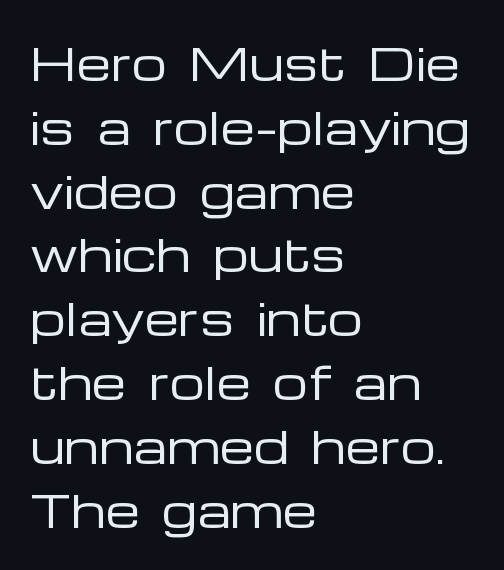
The lettering stays uniformly vertical, giving the passage a roman look. Each letter's strokes conclude bluntly, with no projecting serifs. The rendering uses natural spacing where letterforms have individual widths. Check the space under the baseline: it is left empty.
